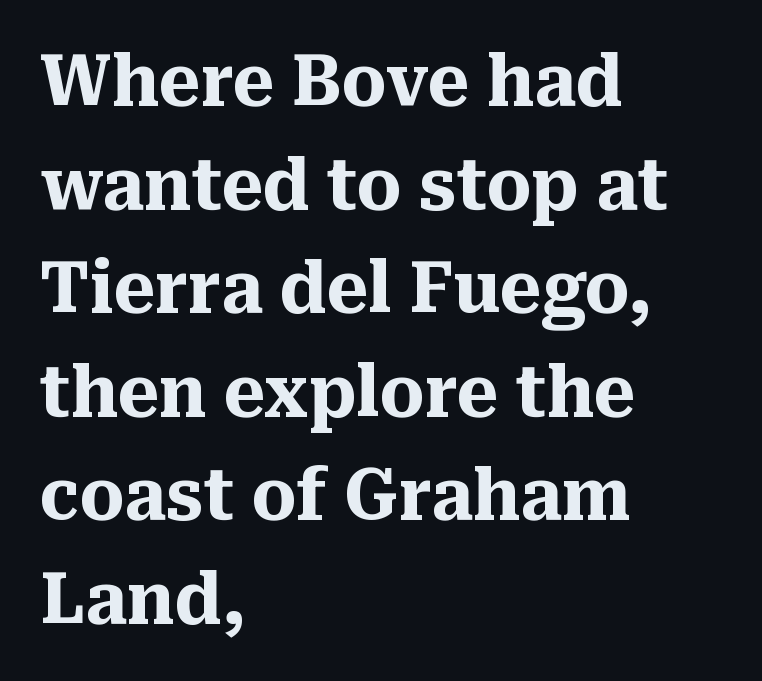
Q: Is the text bold? A: Yes.
Q: Is the text italic (slanted)? A: No, it is upright.
Q: Is the typeface a serif or a sans-serif typeface? A: Serif.
Q: Is the text underlined? A: No.
Q: How is the paragraph aligned? A: Left-aligned.
Q: Is the spacing between letters normal or unusually wide? A: Normal.
Q: Is the spacing between lines tight, normal or loose? A: Normal.
Q: Width (condensed, normal, or wide)? A: Normal.
Q: Stroke contrast? A: Medium.
Q: x-height? A: Medium.
Q: Monospaced? A: No.
